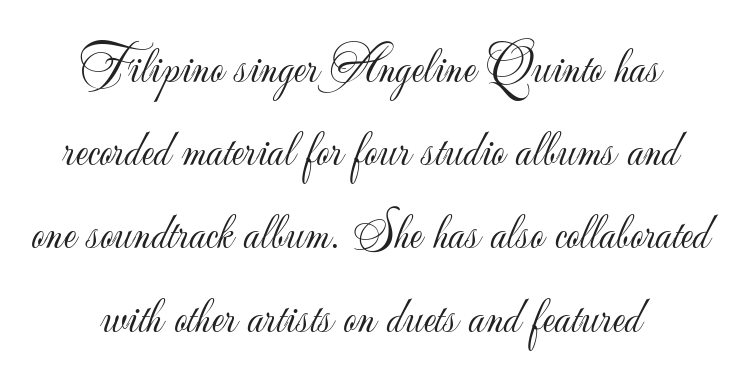
Q: Is the text bold? A: No.
Q: Is the text italic (slanted)? A: Yes.
Q: Is the typeface a serif or a sans-serif typeface? A: Sans-serif.
Q: Is the text underlined? A: No.
Q: How is the paragraph aligned? A: Centered.
Q: Is the spacing between letters normal or unusually wide? A: Normal.
Q: Is the spacing between lines tight, normal or loose? A: Normal.
Q: Width (condensed, normal, or wide)? A: Normal.
Q: Stroke contrast? A: Low.
Q: x-height? A: Small.
Q: Monospaced? A: No.
